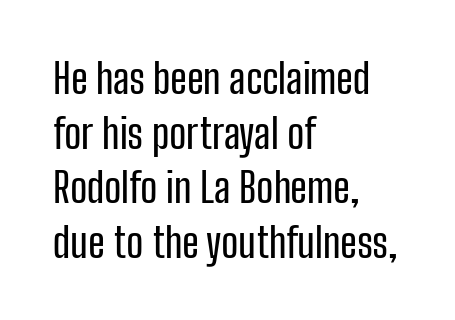
Q: Is the text italic (slanted)? A: No, it is upright.
Q: Is the typeface a serif or a sans-serif typeface? A: Sans-serif.
Q: Is the text underlined? A: No.
Q: How is the paragraph aligned? A: Left-aligned.
Q: Is the spacing between letters normal or unusually wide? A: Normal.
Q: Is the spacing between lines tight, normal or loose? A: Normal.
Q: Width (condensed, normal, or wide)? A: Condensed.
Q: Stroke contrast? A: Low.
Q: x-height? A: Medium.
Q: Monospaced? A: No.
